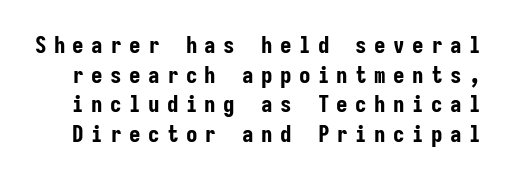
The type sits square on the baseline with zero lean. Words float on clear page, feet unadorned. The lines sit at an ordinary, default distance from one another. Emphasis by weight is at full strength: bold. Honestly, the letter spacing is so wide it's the main thing you notice.
